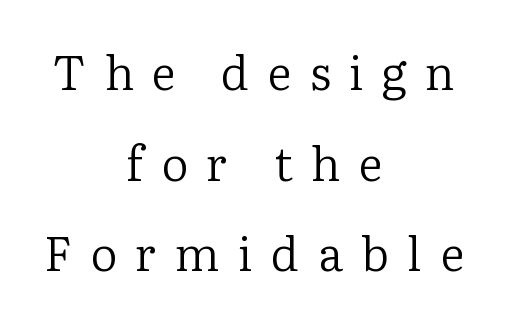
{"serif": "yes", "italic": "no", "bold": "no", "weight": "regular", "width": "normal", "stroke_contrast": "low", "x_height": "medium", "monospaced": "no", "underline": "no", "align": "center", "line_spacing": "loose", "line_spacing_ratio": 1.93, "letter_spacing": "wide", "letter_spacing_em": 0.39, "glyph_px": 47}
